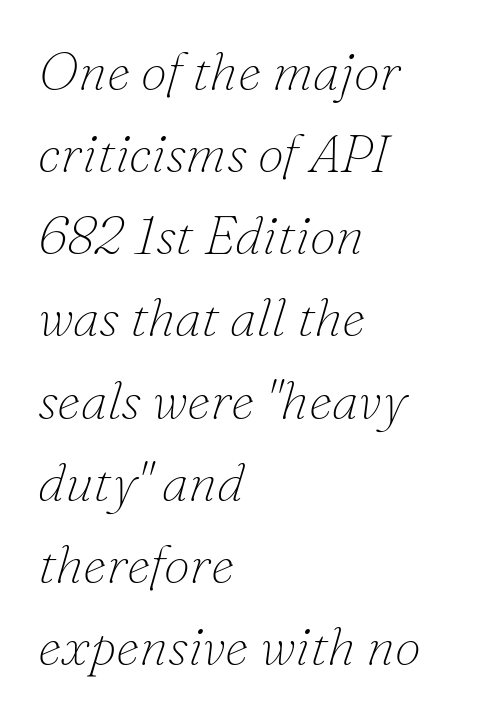
{"serif": "yes", "italic": "yes", "lean": "right", "slant_degrees": 16, "bold": "no", "weight": "thin", "width": "normal", "stroke_contrast": "low", "x_height": "small", "monospaced": "no", "underline": "no", "align": "left", "line_spacing": "normal", "line_spacing_ratio": 1.55, "letter_spacing": "normal", "letter_spacing_em": 0.0, "glyph_px": 53}
